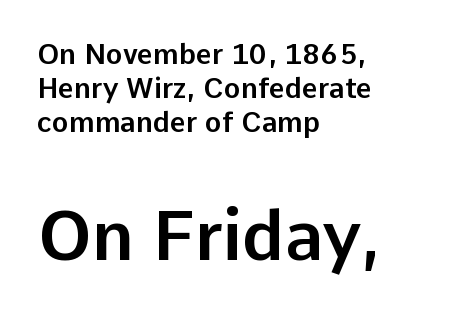
Proportional: the letters do not fall into vertical columns. Compared with a centered layout, this one pins lines to the left instead. Observe the ordinary spacing: letters are neighbours, not strangers. This rendering employs a face without finishing strokes, i.e., a sans-serif. Descenders are the only things crossing below the line. Quick note: not italic, upright.
